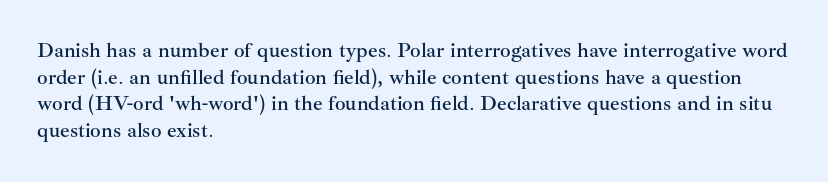
{"italic": "no", "underline": "no", "align": "left", "line_spacing": "normal", "line_spacing_ratio": 1.27, "letter_spacing": "normal", "letter_spacing_em": 0.0, "glyph_px": 21}
